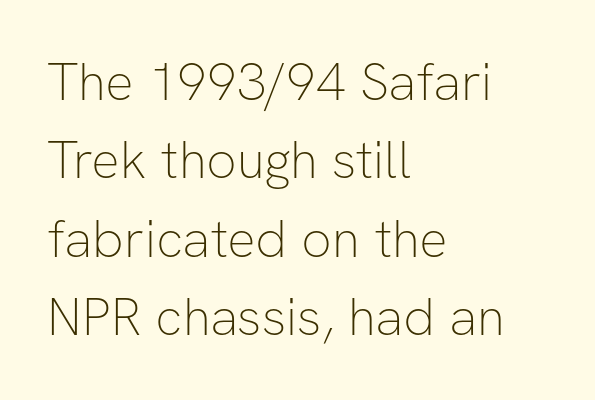
The image shows 53 px thin sans-serif type, upright; set left-aligned, normal line spacing (1.48x), normal letter spacing, not underlined; low stroke contrast and a medium x-height.
